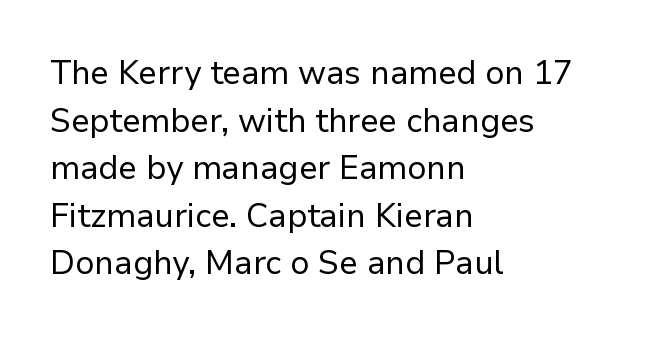
Q: Is the text bold? A: No.
Q: Is the text italic (slanted)? A: No, it is upright.
Q: Is the typeface a serif or a sans-serif typeface? A: Sans-serif.
Q: Is the text underlined? A: No.
Q: How is the paragraph aligned? A: Left-aligned.
Q: Is the spacing between letters normal or unusually wide? A: Normal.
Q: Is the spacing between lines tight, normal or loose? A: Normal.
Q: Width (condensed, normal, or wide)? A: Normal.
Q: Stroke contrast? A: Low.
Q: x-height? A: Medium.
Q: Monospaced? A: No.
